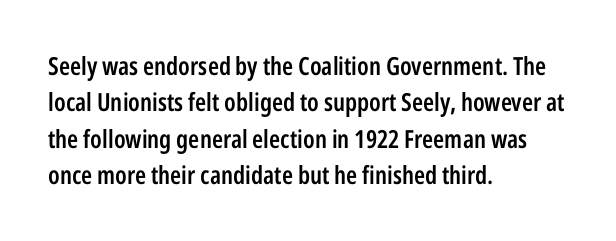
The image shows 25 px text type, upright; set left-aligned, normal line spacing (1.46x), normal letter spacing, not underlined.
